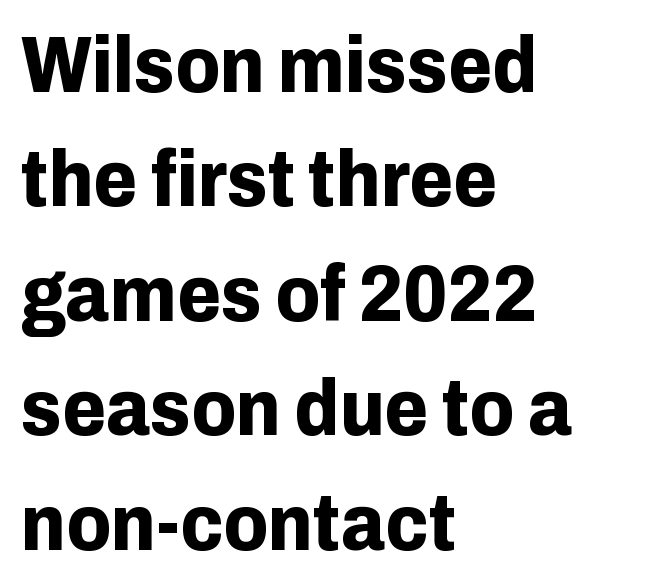
The image shows 80 px bold sans-serif type, upright; set left-aligned, normal line spacing (1.43x), normal letter spacing, not underlined; low stroke contrast and a medium x-height.
